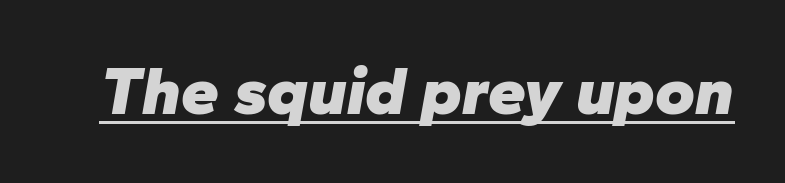
The image shows 68 px heavy type, italic (leaning right); set normal letter spacing, underlined; low stroke contrast and a medium x-height.
